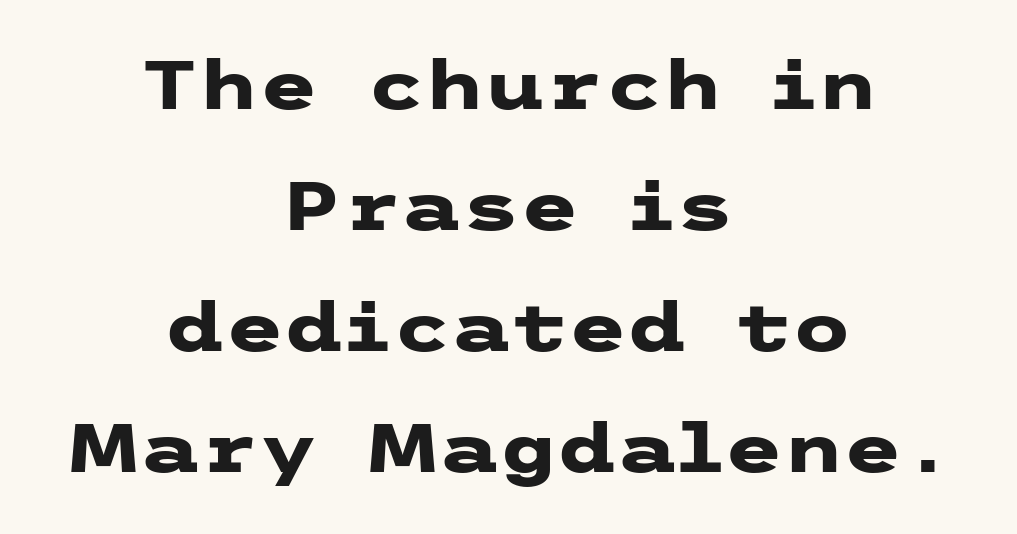
Designer's note — italics off, roman on. Stroke thickness is high; the sample reads as a true bold. Here the glyphs are tracked normally, forming tight word shapes. Honestly, there is no underline to notice here at all. Regarding serifs, this sample does without them.
